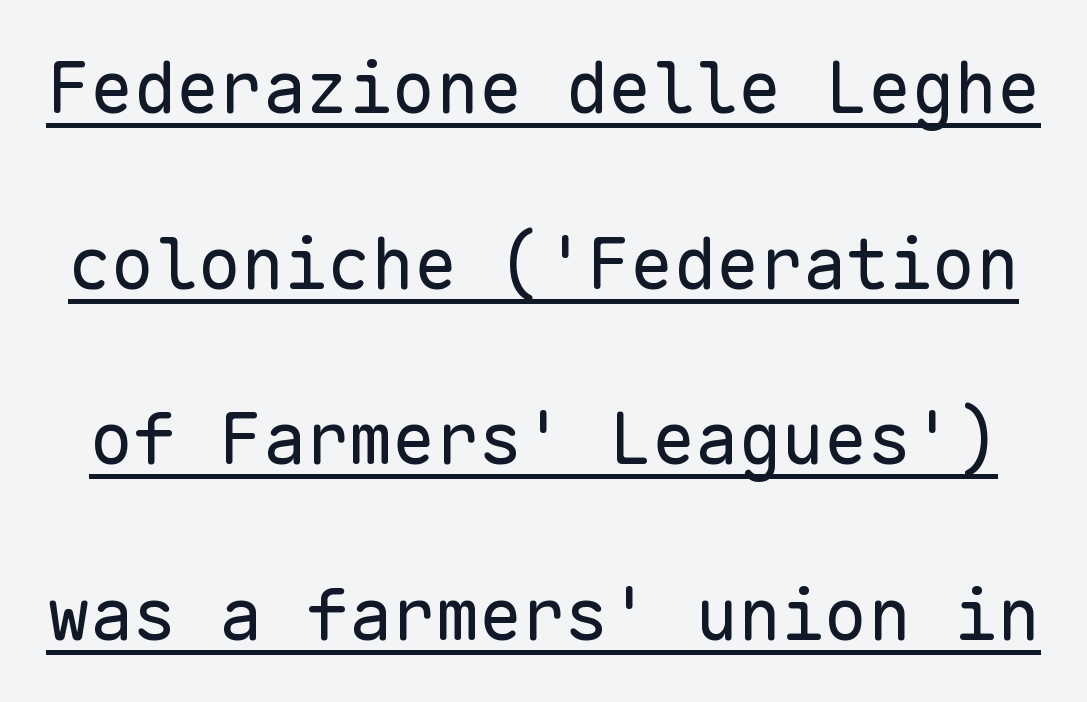
{"serif": "no", "italic": "no", "bold": "no", "weight": "regular", "width": "normal", "stroke_contrast": "low", "x_height": "medium", "monospaced": "yes", "underline": "yes", "line_spacing": "loose", "line_spacing_ratio": 2.44, "letter_spacing": "normal", "letter_spacing_em": 0.0, "glyph_px": 72}
